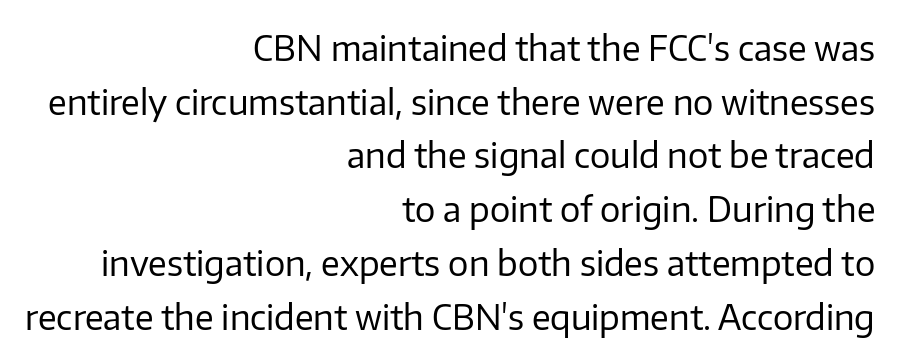
Check under the words: just untouched page. You could not count columns in this text — the font is proportionally spaced. Compared with typical paragraphs, the rows here are spaced about the same. Every stem runs plumb, perpendicular to the baseline. Between one letter and the next there's only the usual sliver of space.
